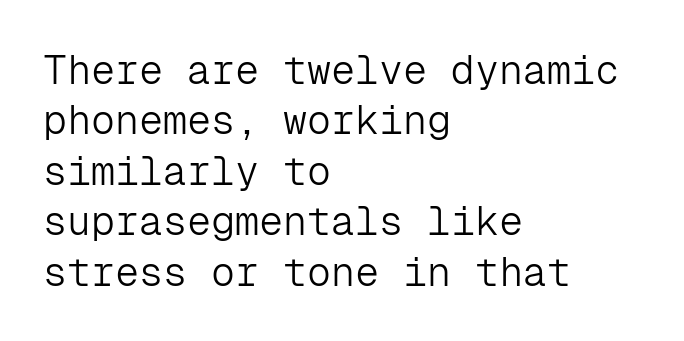
Underlining? Definitely not there. Stroke thickness stays within the range of a standard reading face or lighter. This rendering leaves character spacing at its baseline value. A normal amount of white space separates one row of letters from the next.
